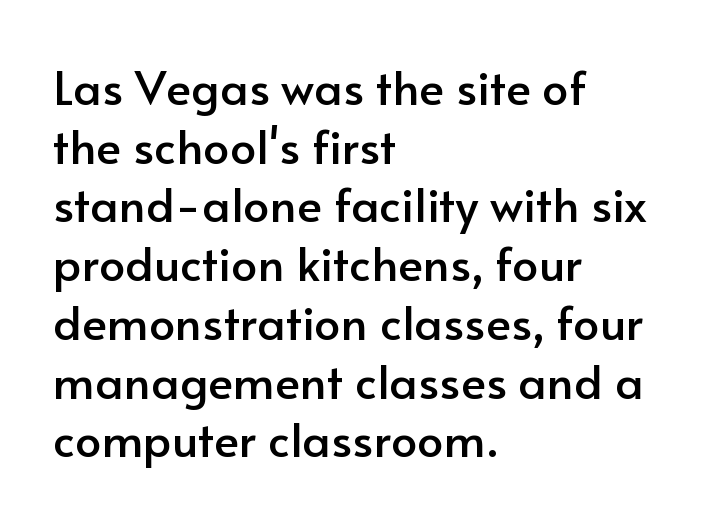
{"serif": "no", "italic": "no", "width": "normal", "stroke_contrast": "low", "x_height": "small", "monospaced": "no", "underline": "no", "align": "left", "line_spacing": "normal", "line_spacing_ratio": 1.25, "letter_spacing": "normal", "letter_spacing_em": 0.0, "glyph_px": 47}
